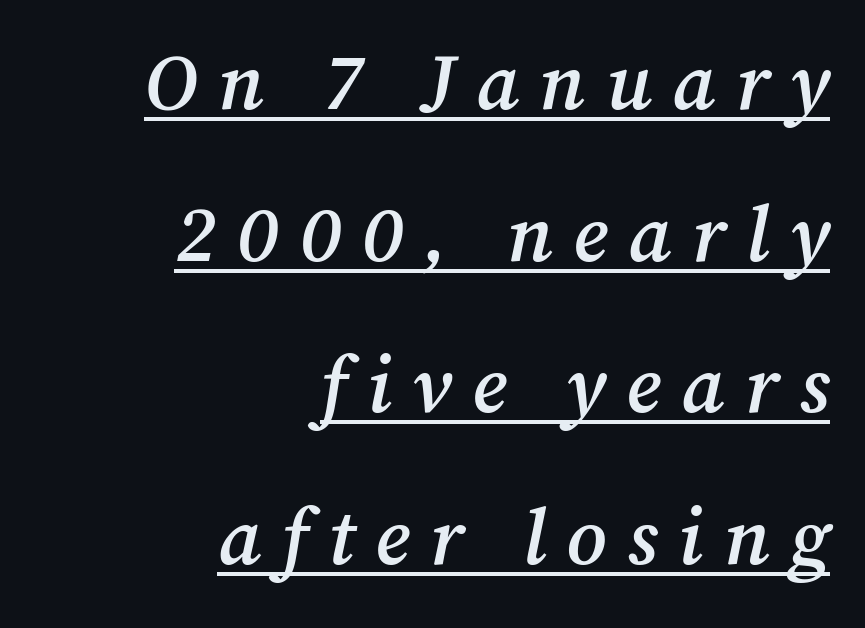
{"serif": "yes", "italic": "yes", "lean": "right", "slant_degrees": 12, "bold": "semi", "weight": "semibold", "width": "normal", "stroke_contrast": "medium", "x_height": "medium", "monospaced": "no", "underline": "yes", "align": "right", "line_spacing": "loose", "line_spacing_ratio": 1.92, "letter_spacing": "wide", "letter_spacing_em": 0.26, "glyph_px": 79}
